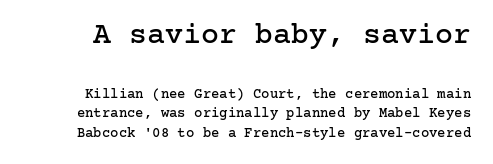
{"serif": "yes", "italic": "no", "width": "normal", "stroke_contrast": "low", "x_height": "medium", "underline": "no", "line_spacing": "normal", "line_spacing_ratio": 1.39, "letter_spacing": "normal", "letter_spacing_em": 0.0, "larger_block": "first", "size_ratio": 2.14, "glyph_px": 30}
